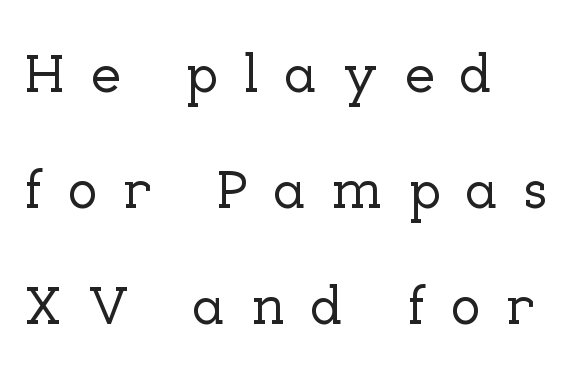
Note the varied advance widths — an 'i' is clearly narrower than an 'm'. The specimen reads as upright at a glance. Teacher's note: observe the even left margin — that is flush-left alignment. The characters display serif detailing at their extremities. The gaps between neighbouring characters are conspicuously large. A clean baseline with only descenders dipping below it.
